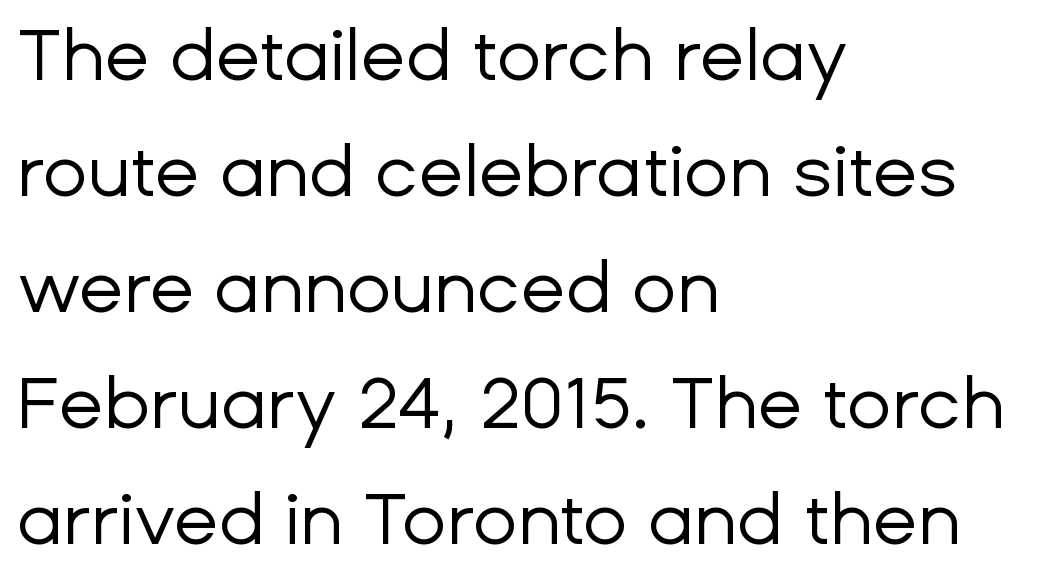
{"serif": "no", "italic": "no", "bold": "no", "weight": "regular", "width": "normal", "stroke_contrast": "low", "x_height": "medium", "monospaced": "no", "underline": "no", "align": "left", "line_spacing": "normal", "line_spacing_ratio": 1.59, "letter_spacing": "normal", "letter_spacing_em": 0.0, "glyph_px": 73}
